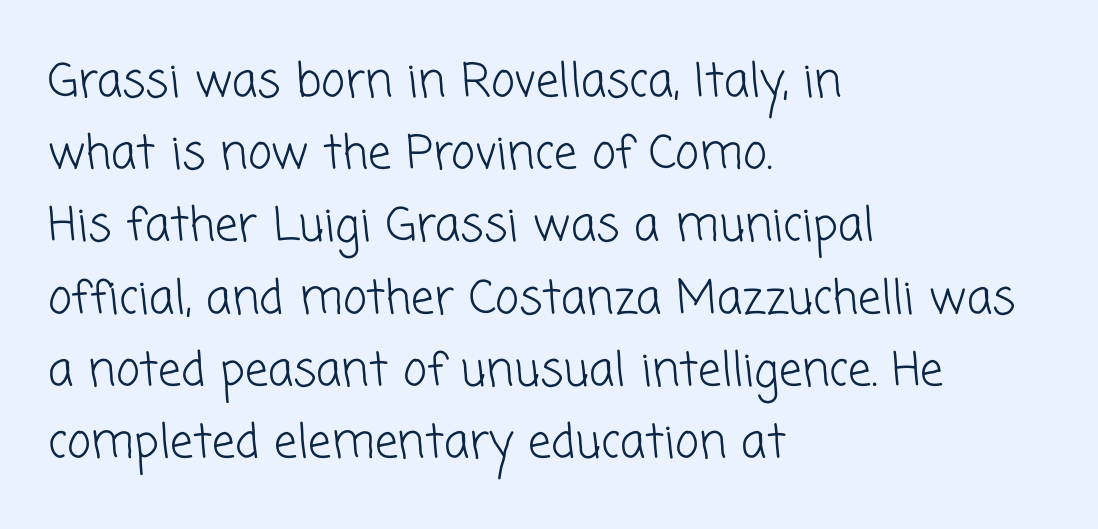
{"serif": "no", "bold": "no", "weight": "light", "width": "normal", "stroke_contrast": "low", "x_height": "medium", "monospaced": "no", "underline": "no", "align": "left", "line_spacing": "normal", "line_spacing_ratio": 1.57, "letter_spacing": "normal", "letter_spacing_em": 0.0, "glyph_px": 46}
